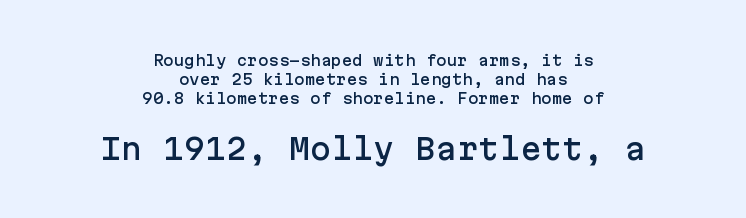
These two chunks differ in scale, with the bottom chunk taking the larger measure. The rendering keeps characters at their native spacing. A sans-serif font was chosen for this passage. The whitespace from short lines is split evenly between both sides. You can tell it's not italic because the verticals are truly vertical. Leading: standard.
